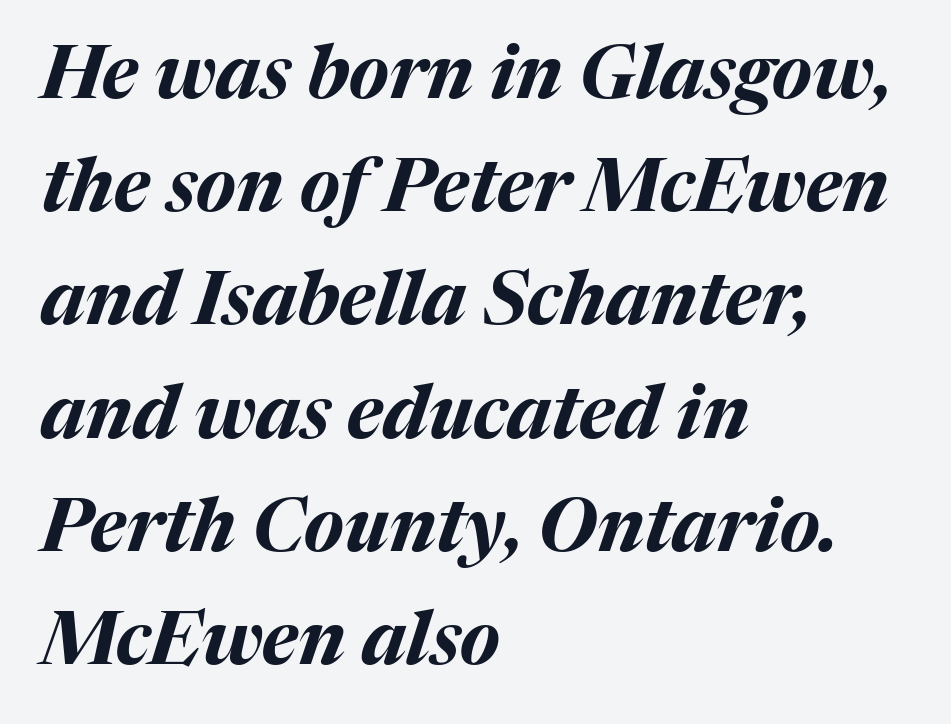
{"italic": "yes", "lean": "right", "slant_degrees": 17, "bold": "yes", "weight": "bold", "width": "normal", "stroke_contrast": "medium", "x_height": "medium", "monospaced": "no", "underline": "no", "align": "left", "line_spacing": "normal", "line_spacing_ratio": 1.53, "letter_spacing": "normal", "letter_spacing_em": 0.0, "glyph_px": 74}
